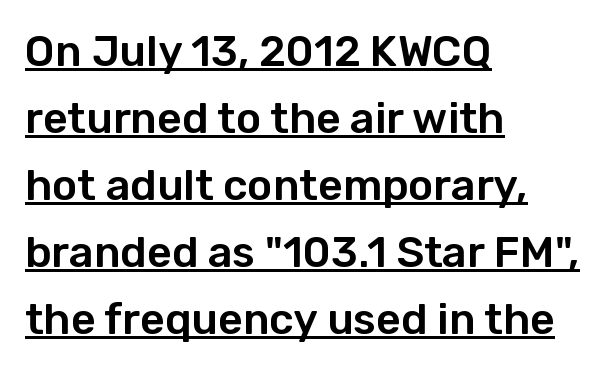
Q: Is the text italic (slanted)? A: No, it is upright.
Q: Is the typeface a serif or a sans-serif typeface? A: Sans-serif.
Q: Is the text underlined? A: Yes.
Q: How is the paragraph aligned? A: Left-aligned.
Q: Is the spacing between letters normal or unusually wide? A: Normal.
Q: Is the spacing between lines tight, normal or loose? A: Normal.
Q: Width (condensed, normal, or wide)? A: Normal.
Q: Stroke contrast? A: Low.
Q: x-height? A: Medium.
Q: Monospaced? A: No.
